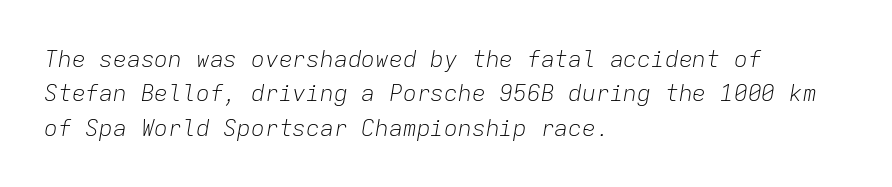
{"italic": "yes", "lean": "right", "slant_degrees": 9, "bold": "no", "underline": "no", "align": "left", "line_spacing": "normal", "line_spacing_ratio": 1.49, "letter_spacing": "normal", "letter_spacing_em": 0.0, "glyph_px": 23}
